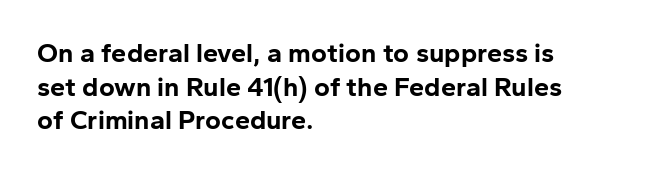
{"italic": "no", "bold": "yes", "underline": "no", "align": "left", "line_spacing": "normal", "line_spacing_ratio": 1.25, "letter_spacing": "normal", "letter_spacing_em": 0.0, "glyph_px": 27}
